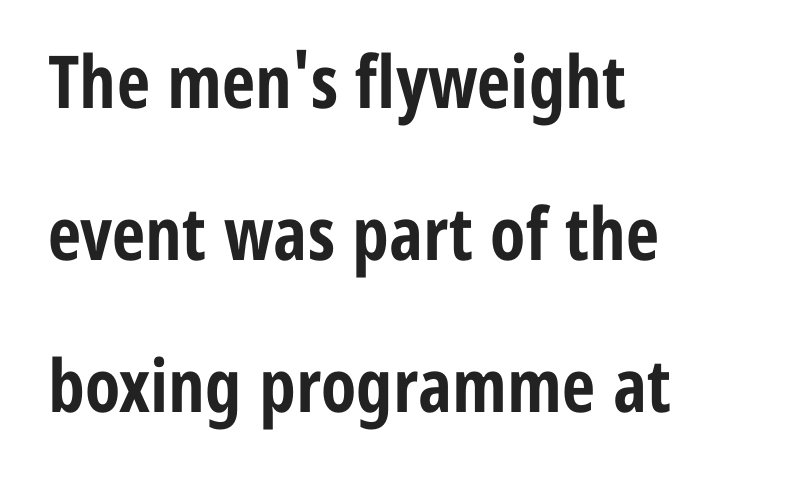
{"serif": "no", "italic": "no", "bold": "yes", "weight": "bold", "width": "condensed", "stroke_contrast": "low", "x_height": "medium", "monospaced": "no", "underline": "no", "align": "left", "line_spacing": "loose", "line_spacing_ratio": 2.08, "letter_spacing": "normal", "letter_spacing_em": 0.0, "glyph_px": 73}
